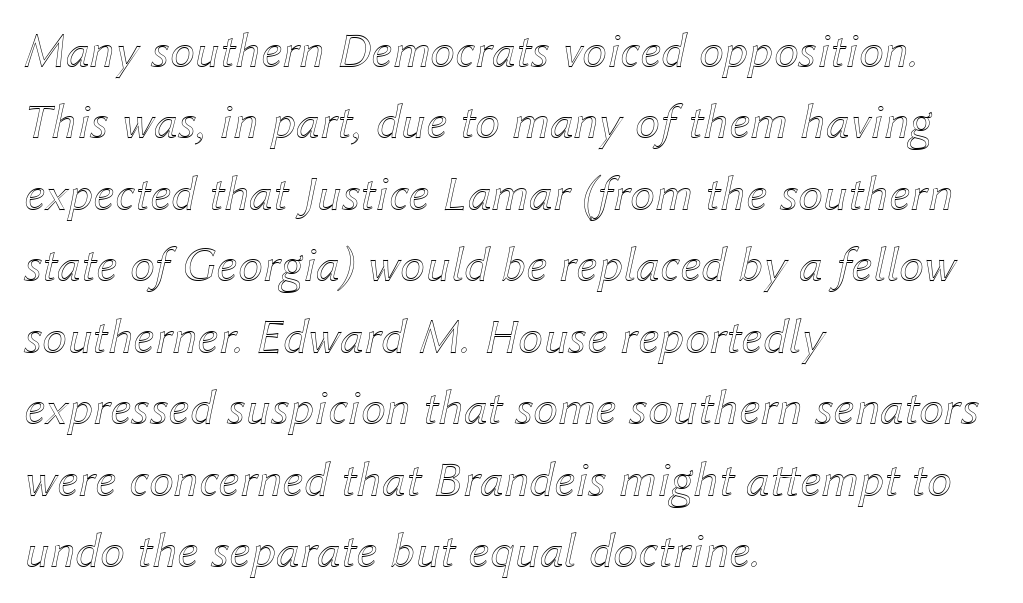
The image shows 50 px text type, italic (leaning right); set left-aligned, normal line spacing (1.43x), normal letter spacing, not underlined; a medium x-height.
